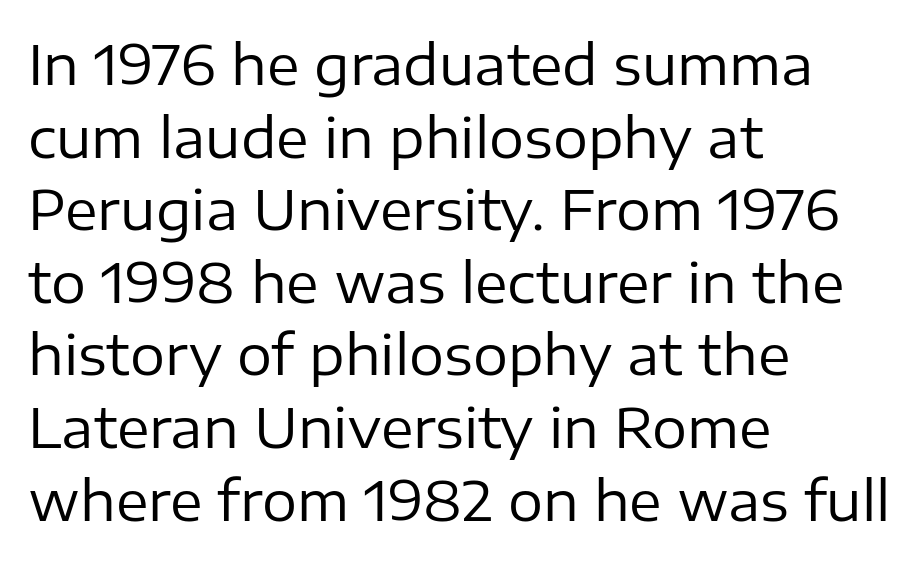
{"serif": "no", "italic": "no", "bold": "no", "weight": "regular", "width": "normal", "stroke_contrast": "low", "x_height": "medium", "monospaced": "no", "underline": "no", "align": "left", "line_spacing": "normal", "line_spacing_ratio": 1.32, "letter_spacing": "normal", "letter_spacing_em": 0.0, "glyph_px": 55}
